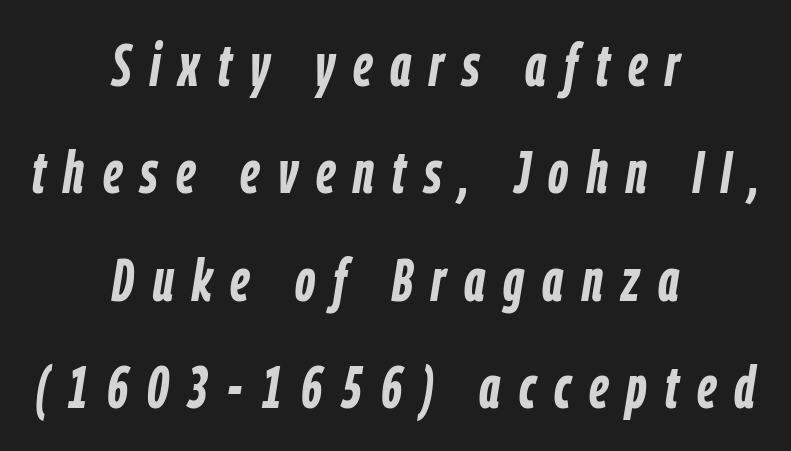
The image shows 59 px semibold, condensed type, italic (leaning right); set centered, line spacing 1.82x, unusually wide letter spacing (+0.31 em), not underlined; low stroke contrast and a medium x-height.
